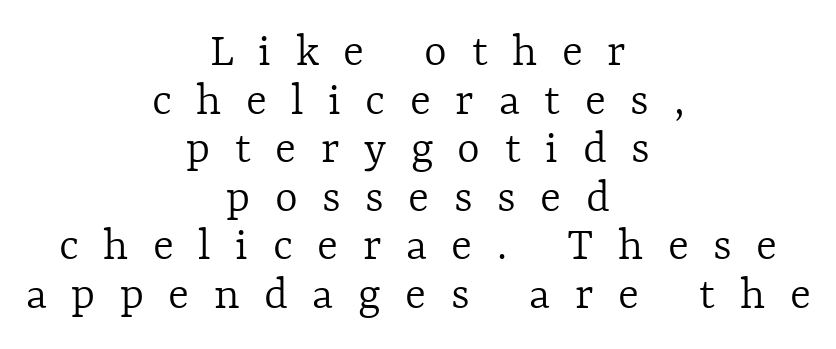
Q: Is the text bold? A: No.
Q: Is the text italic (slanted)? A: No, it is upright.
Q: Is the text underlined? A: No.
Q: How is the paragraph aligned? A: Centered.
Q: Is the spacing between letters normal or unusually wide? A: Unusually wide.
Q: Is the spacing between lines tight, normal or loose? A: Tight.
Q: Width (condensed, normal, or wide)? A: Normal.
Q: x-height? A: Medium.
Q: Monospaced? A: No.
